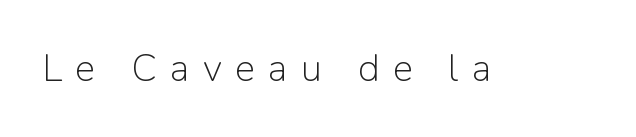
The image shows 38 px light sans-serif type, upright; set unusually wide letter spacing (+0.35 em), not underlined; low stroke contrast and a medium x-height.
